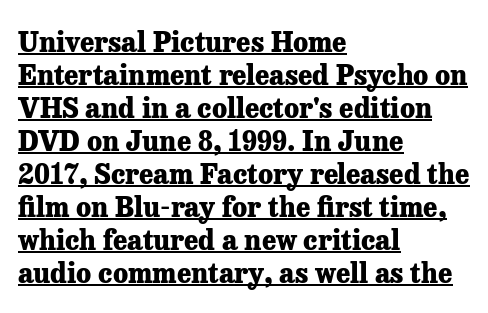
Rendered with straight, roman letterforms. The sample's only ornament is a line tracing under the words. Line starts are locked; line ends wander. You'd pick this weight for a headline — it's a proper bold.
